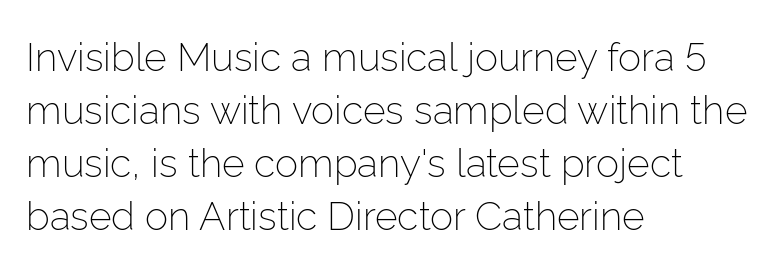
{"serif": "no", "italic": "no", "bold": "no", "weight": "light", "width": "normal", "stroke_contrast": "low", "x_height": "medium", "monospaced": "no", "underline": "no", "align": "left", "line_spacing": "normal", "line_spacing_ratio": 1.36, "letter_spacing": "normal", "letter_spacing_em": 0.0, "glyph_px": 39}
